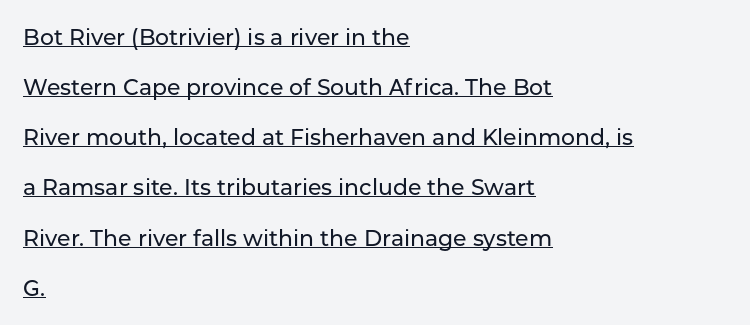
Typeset ragged right — the left edge is the straight one. This sample trades compactness for vertical openness between lines. Words appear dense and cohesive because spacing is normal. The face used here appears with an underline applied. The letters stand upright; this is a roman face.
